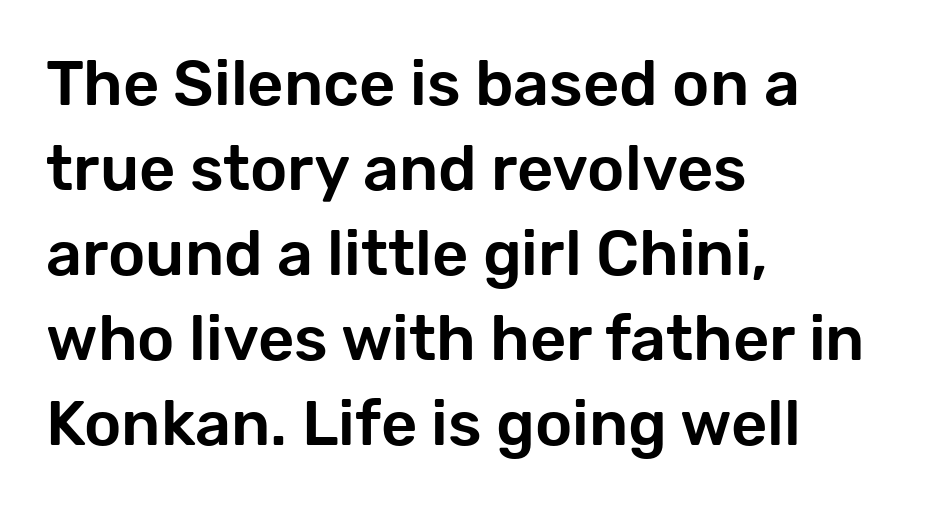
The leading is moderate, giving the passage an even texture. The paragraph has a hard left edge and a soft right edge. Observe the absence of serifs on each vertical stroke in this sample. The tracking reads as untouched default to a designer's eye. Any mark beneath the type? The region is blank. The font's upright variant was chosen for this text.
